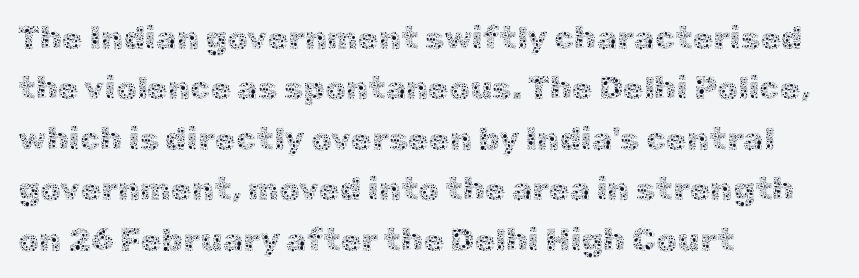
{"italic": "no", "bold": "no", "weight": "thin", "width": "normal", "x_height": "medium", "monospaced": "no", "underline": "no", "align": "left", "line_spacing": "normal", "line_spacing_ratio": 1.53, "letter_spacing": "normal", "letter_spacing_em": 0.0, "glyph_px": 33}
